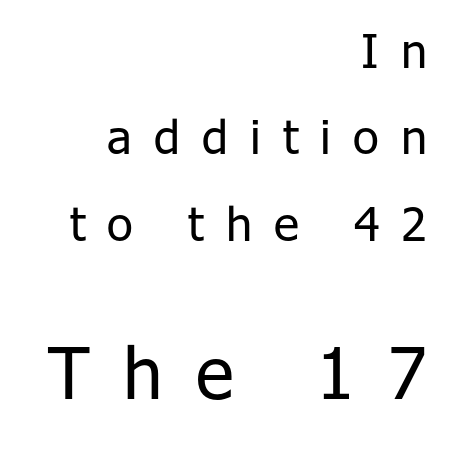
The image shows 71 px regular-weight sans-serif type, upright; set right-aligned, line spacing 1.84x, unusually wide letter spacing (+0.47 em), not underlined; the second (bottom) block is 1.51x larger; low stroke contrast and a medium x-height.
